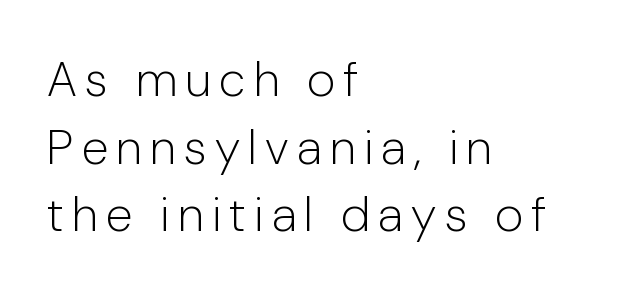
The image shows 49 px light sans-serif type, upright; set left-aligned, normal line spacing (1.38x), not underlined; low stroke contrast and a medium x-height.
